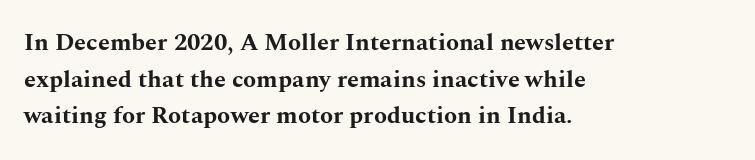
A typesetter would call this zero additional tracking. The letters stand upright; this is a roman face. Regular leading. The passage is arranged the way most books set body copy — flush left. Rule under the text: the space is simply empty. Strokes here are thick enough to call this a true bold.
